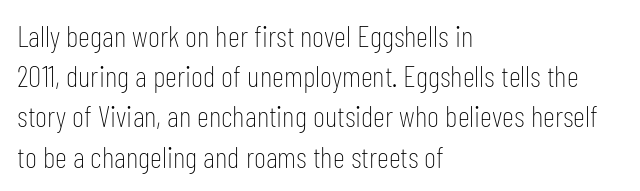
Q: Is the text bold? A: No.
Q: Is the text italic (slanted)? A: No, it is upright.
Q: Is the typeface a serif or a sans-serif typeface? A: Sans-serif.
Q: Is the text underlined? A: No.
Q: How is the paragraph aligned? A: Left-aligned.
Q: Is the spacing between letters normal or unusually wide? A: Normal.
Q: Is the spacing between lines tight, normal or loose? A: Normal.
Q: Width (condensed, normal, or wide)? A: Condensed.
Q: Stroke contrast? A: Low.
Q: x-height? A: Medium.
Q: Monospaced? A: No.
